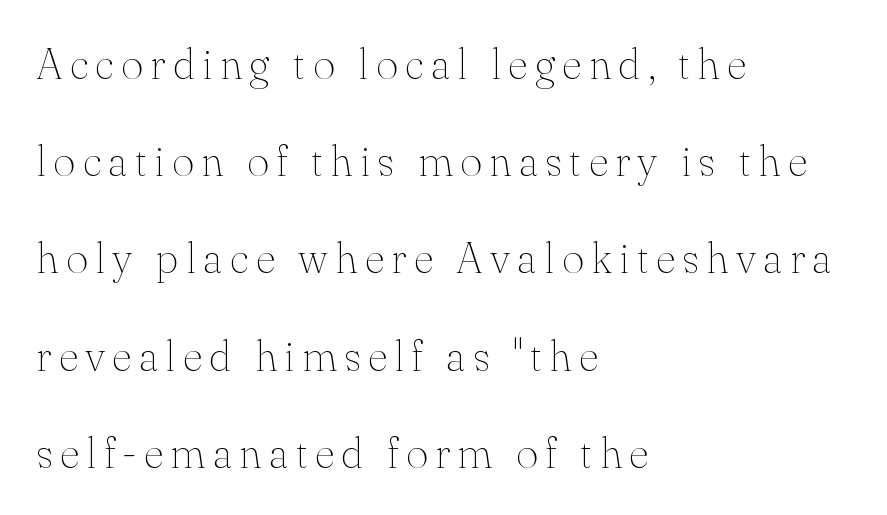
{"serif": "yes", "italic": "no", "bold": "no", "weight": "thin", "width": "normal", "stroke_contrast": "medium", "x_height": "small", "monospaced": "no", "underline": "no", "align": "left", "line_spacing": "loose", "line_spacing_ratio": 2.26, "glyph_px": 43}
